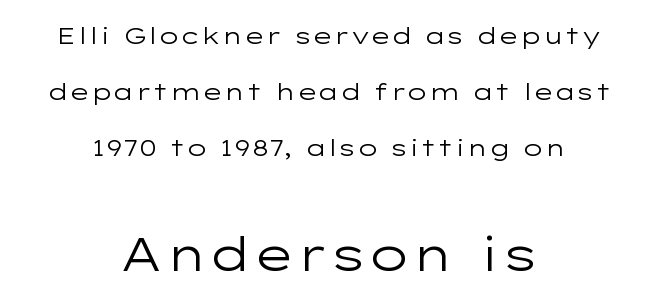
Serifs: no, the terminals of the letterforms are clean. If you squint, the bottom block still reads clearly — it's the larger of the two. The passage shown has conventional tracking throughout. Do the characters align in a grid? No, the font is proportional. On a weight scale, this lands at 450 or below.
